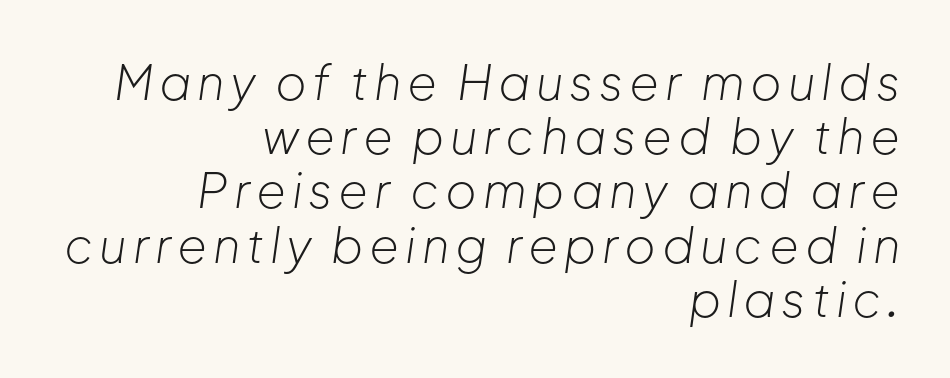
{"italic": "yes", "lean": "right", "slant_degrees": 8, "bold": "no", "weight": "light", "width": "normal", "stroke_contrast": "low", "x_height": "medium", "monospaced": "no", "underline": "no", "align": "right", "line_spacing": "tight", "line_spacing_ratio": 1.13, "glyph_px": 48}
